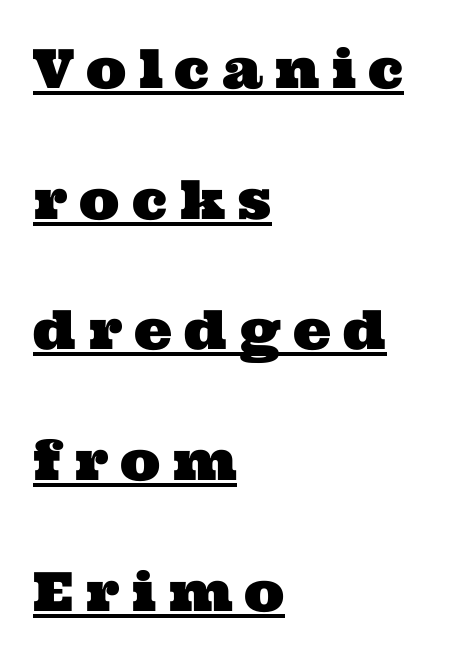
The image shows 54 px wide serif type; set left-aligned, loose line spacing (2.42x), unusually wide letter spacing (+0.22 em), underlined; medium stroke contrast and a medium x-height.
